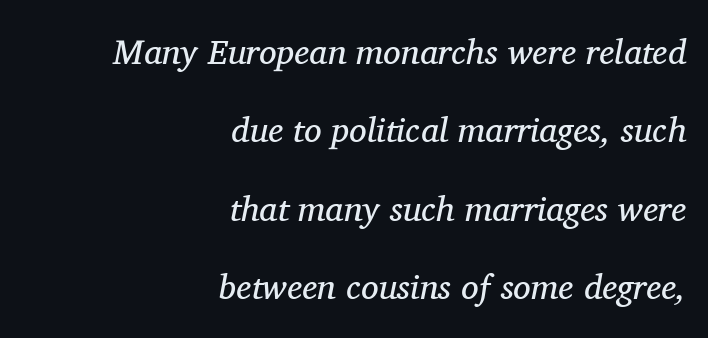
Q: Is the text bold? A: No.
Q: Is the text italic (slanted)? A: Yes, it leans right by about 11 degrees.
Q: Is the typeface a serif or a sans-serif typeface? A: Serif.
Q: Is the text underlined? A: No.
Q: How is the paragraph aligned? A: Right-aligned.
Q: Is the spacing between letters normal or unusually wide? A: Normal.
Q: Is the spacing between lines tight, normal or loose? A: Loose.
Q: Width (condensed, normal, or wide)? A: Normal.
Q: Stroke contrast? A: Medium.
Q: x-height? A: Medium.
Q: Monospaced? A: No.
